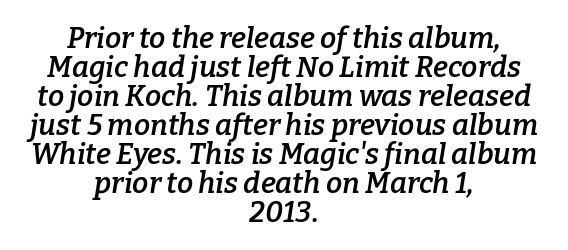
Q: Is the text bold? A: Semi-bold.
Q: Is the text italic (slanted)? A: Yes, it leans right by about 9 degrees.
Q: Is the typeface a serif or a sans-serif typeface? A: Serif.
Q: Is the text underlined? A: No.
Q: How is the paragraph aligned? A: Centered.
Q: Is the spacing between letters normal or unusually wide? A: Normal.
Q: Is the spacing between lines tight, normal or loose? A: Tight.
Q: Width (condensed, normal, or wide)? A: Normal.
Q: Stroke contrast? A: Low.
Q: x-height? A: Medium.
Q: Monospaced? A: No.
